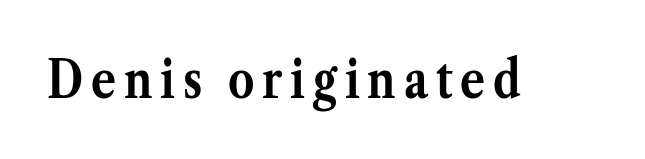
The image shows 52 px semibold serif type, upright; set not underlined; medium stroke contrast and a medium x-height.
